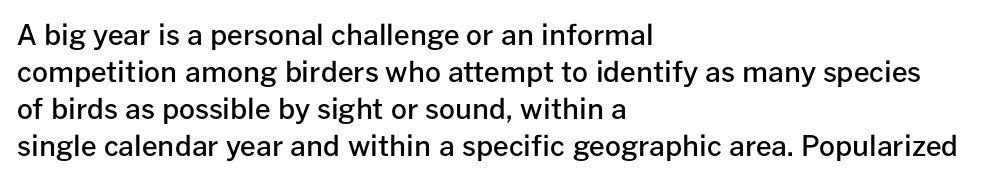
The image shows 28 px semibold sans-serif type, upright; set left-aligned, normal line spacing (1.32x), normal letter spacing, not underlined; low stroke contrast and a medium x-height.
